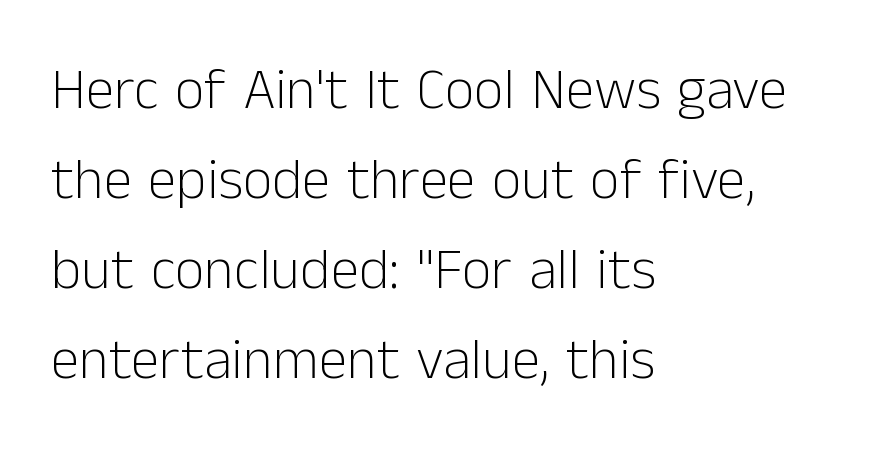
{"serif": "no", "italic": "no", "bold": "no", "weight": "light", "width": "normal", "stroke_contrast": "low", "x_height": "medium", "monospaced": "no", "underline": "no", "align": "left", "line_spacing": "normal", "line_spacing_ratio": 1.55, "letter_spacing": "normal", "letter_spacing_em": 0.0, "glyph_px": 58}
